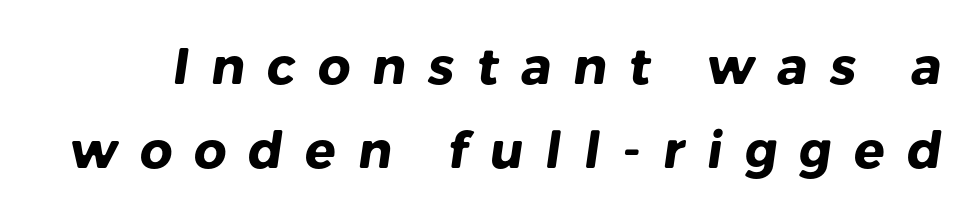
Q: Is the text bold? A: Yes.
Q: Is the typeface a serif or a sans-serif typeface? A: Sans-serif.
Q: Is the text underlined? A: No.
Q: Is the spacing between letters normal or unusually wide? A: Unusually wide.
Q: Is the spacing between lines tight, normal or loose? A: Normal.
Q: Width (condensed, normal, or wide)? A: Normal.
Q: Stroke contrast? A: Low.
Q: x-height? A: Medium.
Q: Monospaced? A: No.
